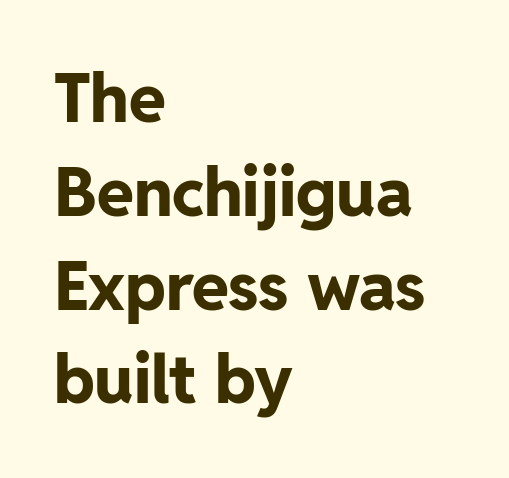
{"serif": "no", "italic": "no", "bold": "yes", "weight": "bold", "width": "normal", "stroke_contrast": "low", "x_height": "medium", "monospaced": "no", "underline": "no", "align": "left", "line_spacing": "normal", "line_spacing_ratio": 1.4, "letter_spacing": "normal", "letter_spacing_em": 0.0, "glyph_px": 67}
